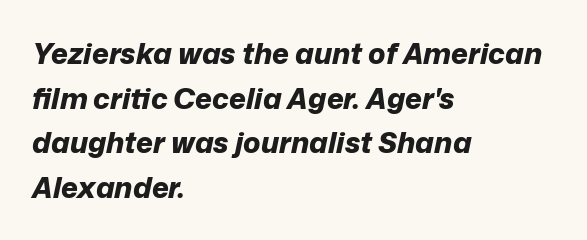
The tracking reads as untouched default to a designer's eye. Every row of glyphs begins at an identical x-position on the left. The rows are spaced the way most documents space them. Here the designer chose a conventional face with non-uniform glyph widths. Check under the words: just untouched page. The rendering applies a slant to the glyphs.
